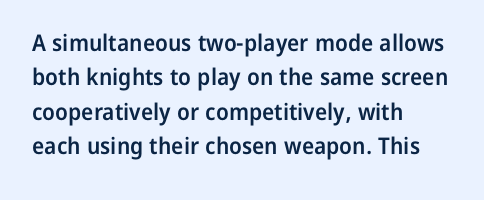
{"italic": "no", "bold": "semi", "underline": "no", "align": "left", "line_spacing": "normal", "line_spacing_ratio": 1.5, "letter_spacing": "normal", "letter_spacing_em": 0.0, "glyph_px": 23}
